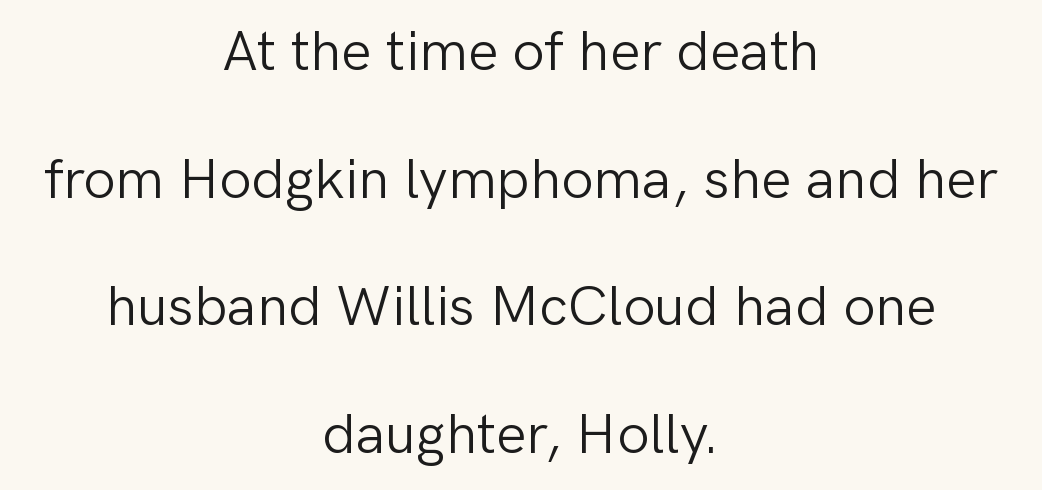
{"serif": "no", "italic": "no", "bold": "no", "weight": "light", "width": "normal", "stroke_contrast": "low", "x_height": "medium", "monospaced": "no", "underline": "no", "align": "center", "line_spacing": "loose", "line_spacing_ratio": 2.24, "letter_spacing": "normal", "letter_spacing_em": 0.0, "glyph_px": 57}
